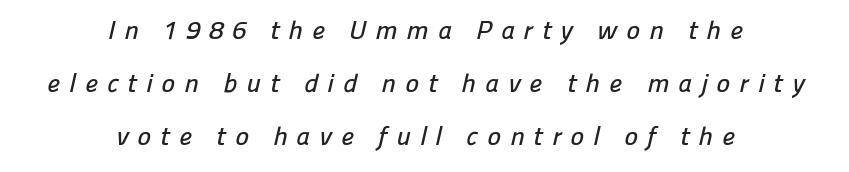
{"underline": "no", "align": "center", "line_spacing": "loose", "line_spacing_ratio": 2.04, "letter_spacing": "wide", "letter_spacing_em": 0.35, "glyph_px": 26}
